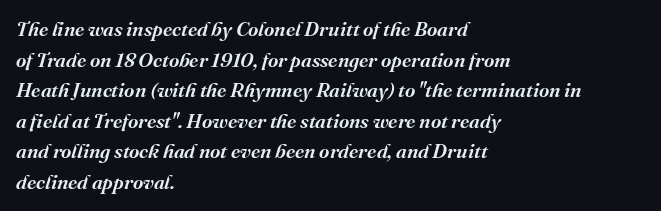
Q: Is the text italic (slanted)? A: Yes, it leans right by about 16 degrees.
Q: Is the text underlined? A: No.
Q: How is the paragraph aligned? A: Left-aligned.
Q: Is the spacing between letters normal or unusually wide? A: Normal.
Q: Is the spacing between lines tight, normal or loose? A: Normal.
